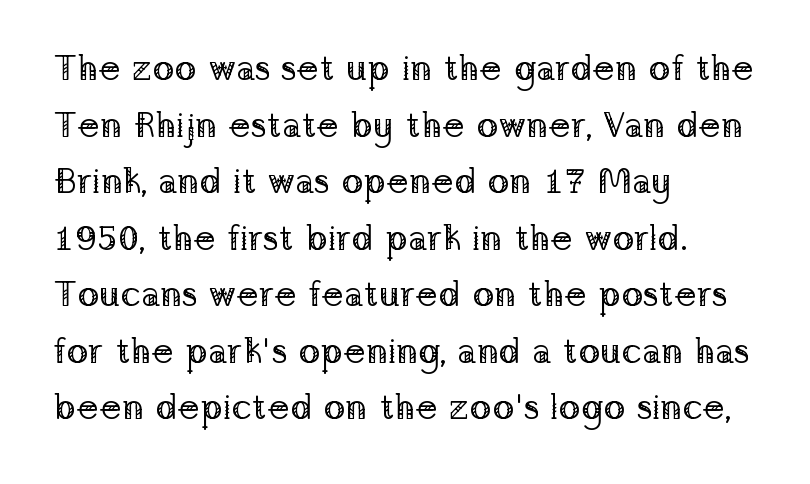
Q: Is the text bold? A: No.
Q: Is the text italic (slanted)? A: No, it is upright.
Q: Is the typeface a serif or a sans-serif typeface? A: Serif.
Q: Is the text underlined? A: No.
Q: How is the paragraph aligned? A: Left-aligned.
Q: Is the spacing between letters normal or unusually wide? A: Normal.
Q: Is the spacing between lines tight, normal or loose? A: Normal.
Q: Width (condensed, normal, or wide)? A: Normal.
Q: Stroke contrast? A: Low.
Q: x-height? A: Medium.
Q: Monospaced? A: No.
